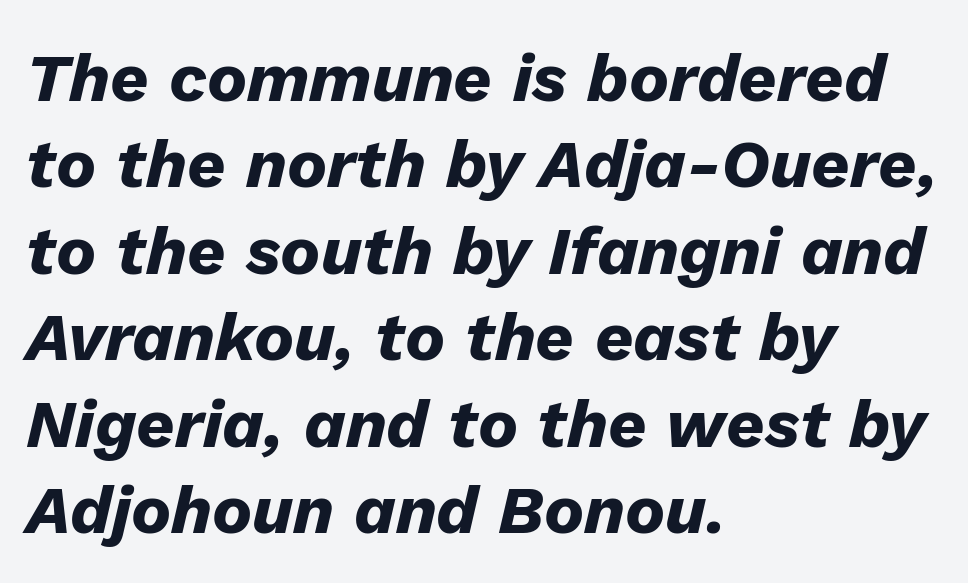
{"italic": "yes", "lean": "right", "slant_degrees": 13, "bold": "yes", "weight": "heavy", "width": "normal", "stroke_contrast": "low", "x_height": "medium", "monospaced": "no", "underline": "no", "align": "left", "line_spacing": "normal", "line_spacing_ratio": 1.29, "letter_spacing": "normal", "letter_spacing_em": 0.0, "glyph_px": 67}
